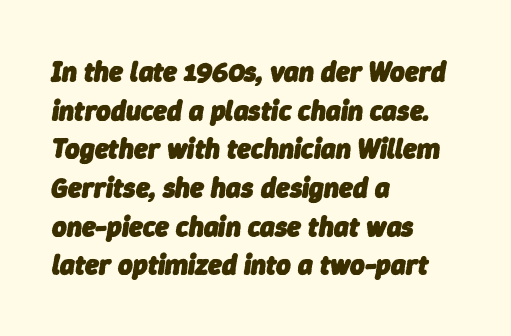
The image shows 28 px heavy type, italic (leaning right); set left-aligned, normal line spacing (1.38x), normal letter spacing, not underlined; low stroke contrast and a medium x-height.
